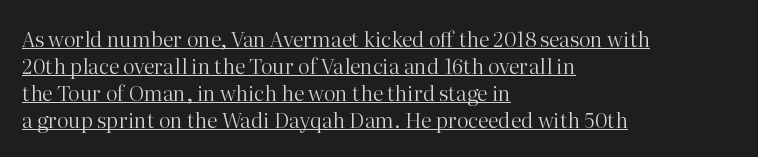
The image shows 21 px text type, upright; set left-aligned, normal line spacing (1.28x), normal letter spacing, underlined.
